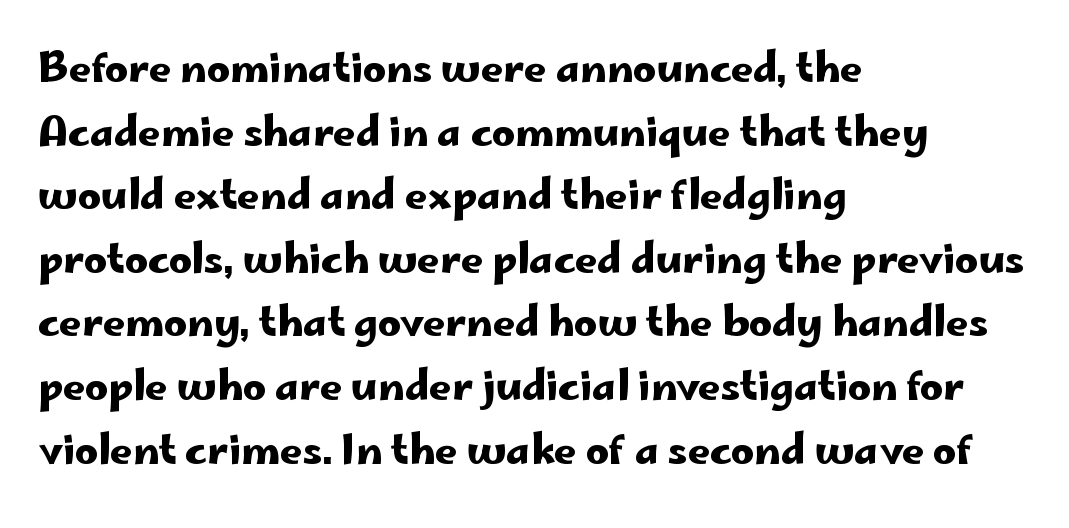
The image shows 40 px wide sans-serif type, upright; set left-aligned, normal line spacing (1.59x), normal letter spacing, not underlined; low stroke contrast and a small x-height.
